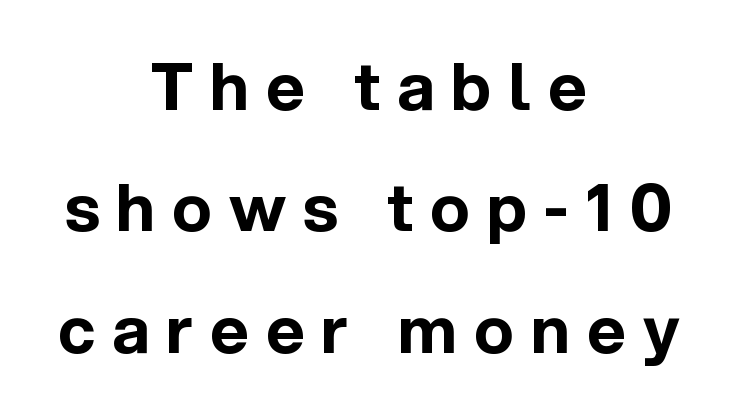
Q: Is the text bold? A: Yes.
Q: Is the text italic (slanted)? A: No, it is upright.
Q: Is the typeface a serif or a sans-serif typeface? A: Sans-serif.
Q: Is the text underlined? A: No.
Q: How is the paragraph aligned? A: Centered.
Q: Is the spacing between letters normal or unusually wide? A: Unusually wide.
Q: Width (condensed, normal, or wide)? A: Normal.
Q: x-height? A: Medium.
Q: Monospaced? A: No.
